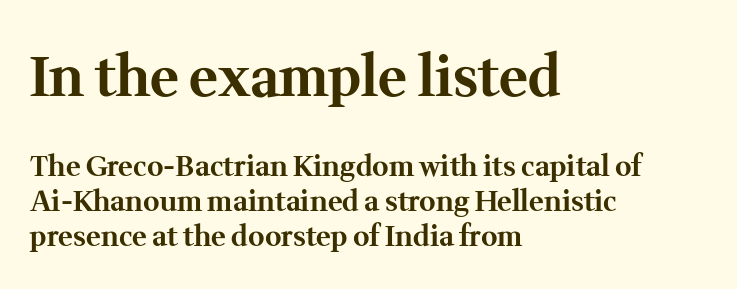
Q: Is the text bold? A: Yes.
Q: Is the text italic (slanted)? A: No, it is upright.
Q: Is the typeface a serif or a sans-serif typeface? A: Serif.
Q: Is the text underlined? A: No.
Q: How is the paragraph aligned? A: Left-aligned.
Q: Is the spacing between letters normal or unusually wide? A: Normal.
Q: Which block of text is set in a larger size, the first (top) or the second (bottom)? A: The first (top) one.
Q: Width (condensed, normal, or wide)? A: Normal.
Q: Stroke contrast? A: Medium.
Q: x-height? A: Medium.
Q: Monospaced? A: No.
